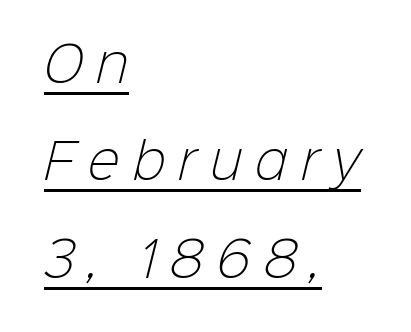
The image shows 48 px light sans-serif type; set left-aligned, loose line spacing (2.03x), unusually wide letter spacing (+0.28 em), underlined; low stroke contrast and a medium x-height.
